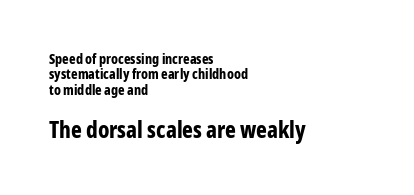
{"italic": "no", "bold": "yes", "underline": "no", "align": "left", "line_spacing": "tight", "line_spacing_ratio": 1.09, "letter_spacing": "normal", "letter_spacing_em": 0.0, "larger_block": "second", "size_ratio": 1.64, "glyph_px": 23}
